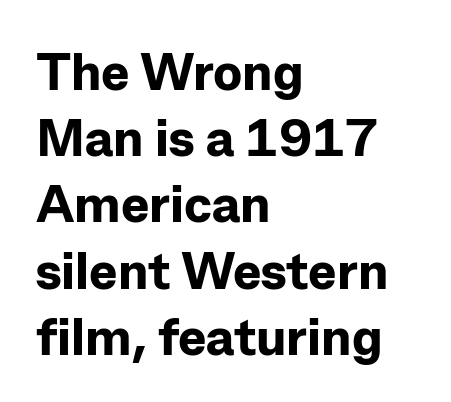
The image shows 53 px bold sans-serif type, upright; set left-aligned, normal line spacing (1.25x), normal letter spacing, not underlined; low stroke contrast and a medium x-height.
